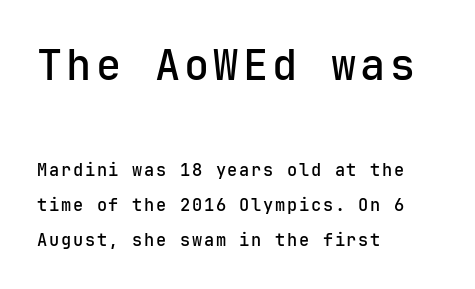
The image shows 42 px sans-serif type, upright, monospaced; set left-aligned, loose line spacing (2.07x), not underlined; the first (top) block is 2.47x larger; low stroke contrast and a medium x-height.
